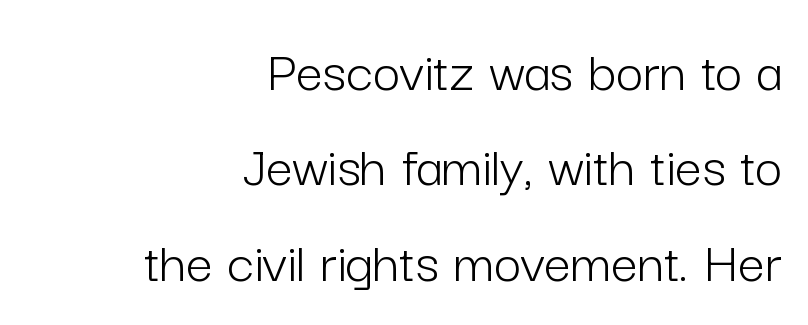
The image shows 60 px light sans-serif type, upright; set right-aligned, normal line spacing (1.59x), normal letter spacing, not underlined; low stroke contrast and a medium x-height.
